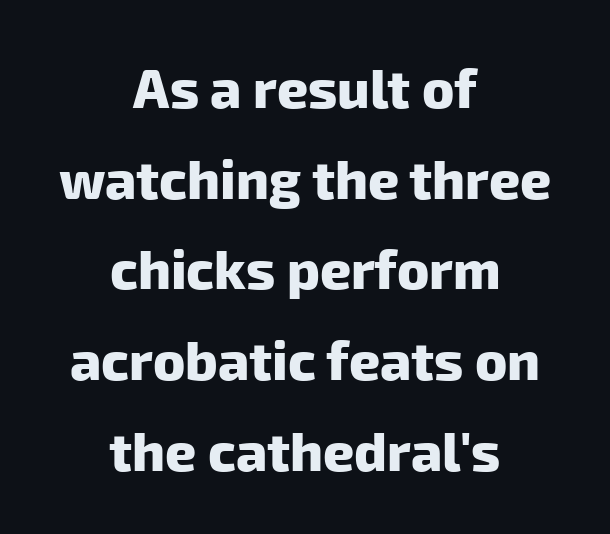
The image shows 54 px heavy sans-serif type; set centered, normal line spacing (1.68x), normal letter spacing, not underlined; low stroke contrast and a medium x-height.
